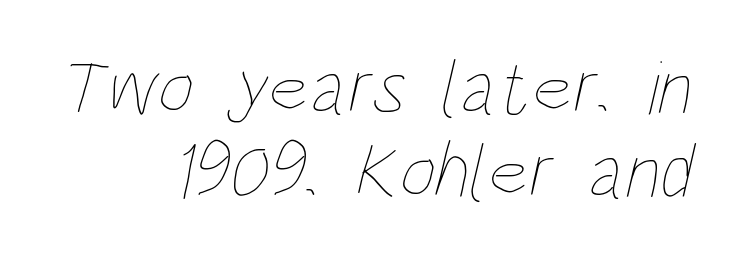
Q: Is the text bold? A: No.
Q: Is the text underlined? A: No.
Q: How is the paragraph aligned? A: Right-aligned.
Q: Is the spacing between letters normal or unusually wide? A: Normal.
Q: Is the spacing between lines tight, normal or loose? A: Tight.
Q: Width (condensed, normal, or wide)? A: Condensed.
Q: Stroke contrast? A: Low.
Q: x-height? A: Large.
Q: Monospaced? A: No.
